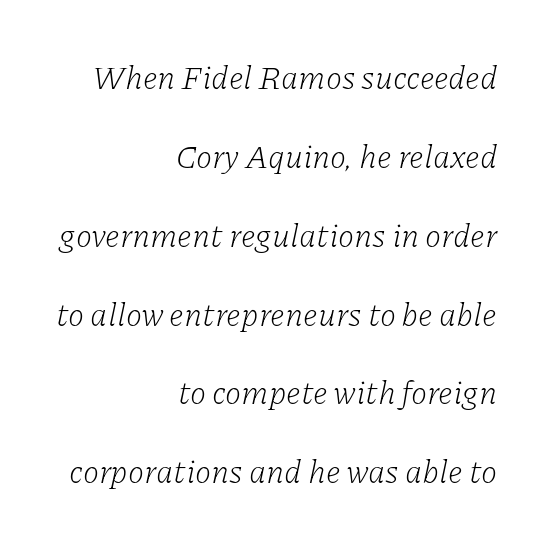
Q: Is the text bold? A: No.
Q: Is the text italic (slanted)? A: Yes, it leans right by about 11 degrees.
Q: Is the typeface a serif or a sans-serif typeface? A: Serif.
Q: Is the text underlined? A: No.
Q: How is the paragraph aligned? A: Right-aligned.
Q: Is the spacing between letters normal or unusually wide? A: Normal.
Q: Is the spacing between lines tight, normal or loose? A: Loose.
Q: Width (condensed, normal, or wide)? A: Normal.
Q: Stroke contrast? A: Low.
Q: x-height? A: Medium.
Q: Monospaced? A: No.
